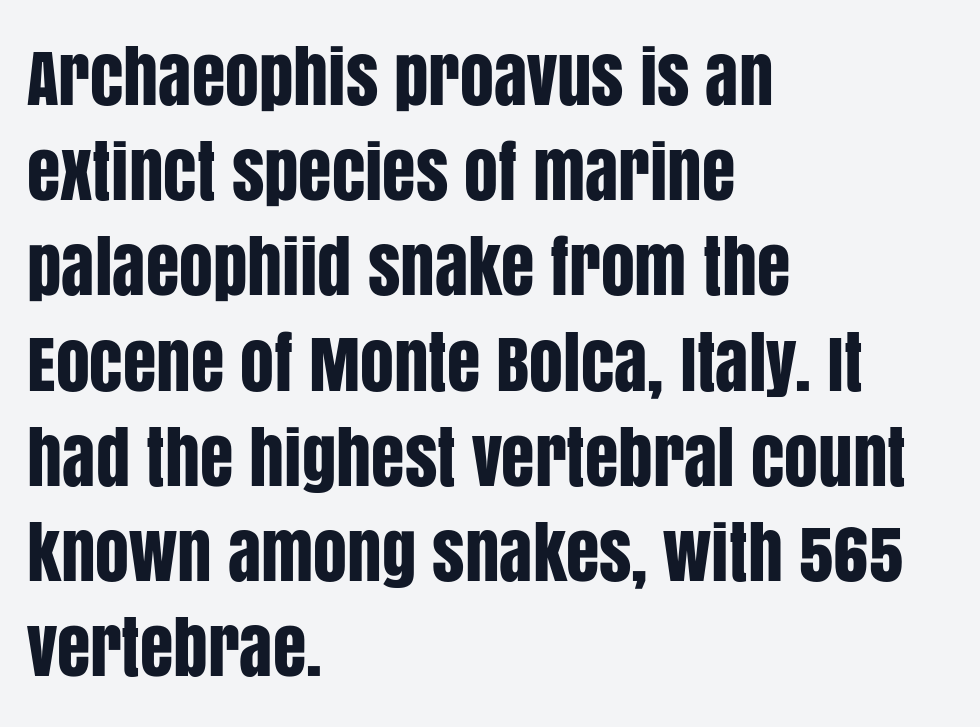
Italic: no, the glyphs are upright roman. Each letter's strokes conclude bluntly, with no projecting serifs. Spacing verdict: proportional, widths tailored to each character. Honestly, there is no underline to notice here at all.
